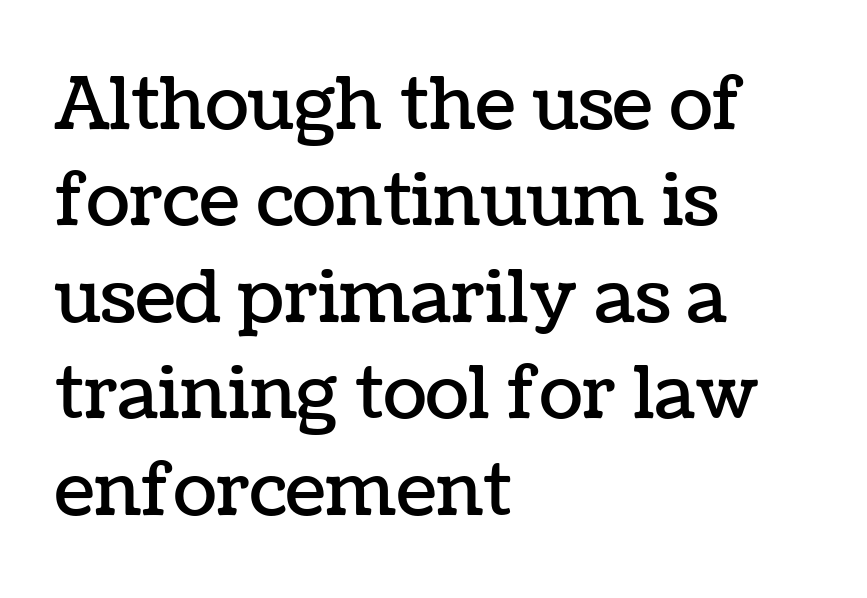
{"italic": "no", "width": "normal", "stroke_contrast": "low", "x_height": "medium", "monospaced": "no", "underline": "no", "align": "left", "line_spacing": "normal", "line_spacing_ratio": 1.34, "letter_spacing": "normal", "letter_spacing_em": 0.0, "glyph_px": 72}
